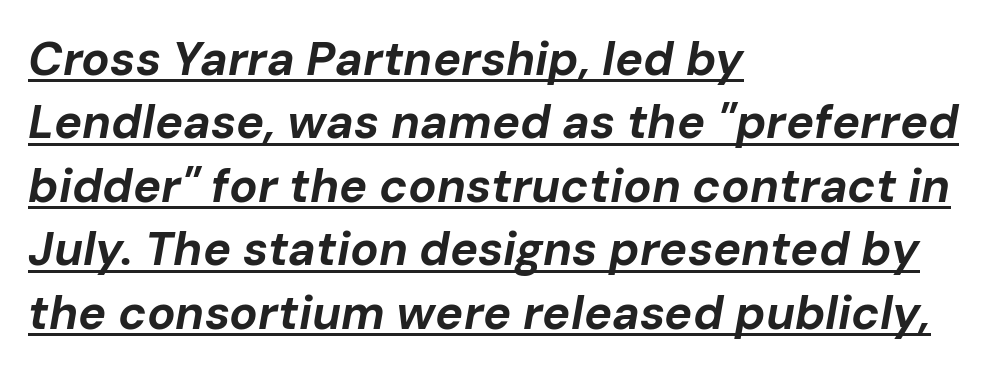
Q: Is the text bold? A: Yes.
Q: Is the text italic (slanted)? A: Yes, it leans right by about 10 degrees.
Q: Is the text underlined? A: Yes.
Q: How is the paragraph aligned? A: Left-aligned.
Q: Is the spacing between letters normal or unusually wide? A: Normal.
Q: Is the spacing between lines tight, normal or loose? A: Normal.
Q: Width (condensed, normal, or wide)? A: Normal.
Q: Stroke contrast? A: Low.
Q: x-height? A: Medium.
Q: Monospaced? A: No.
